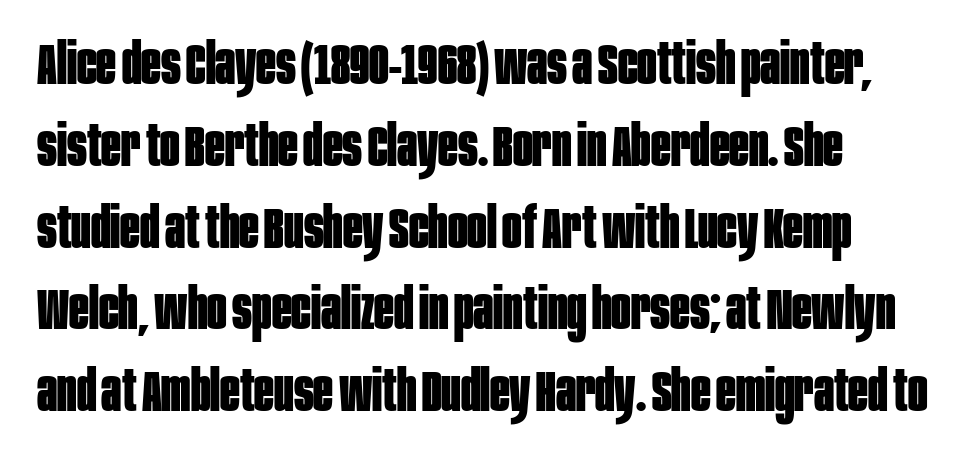
Q: Is the text bold? A: Yes.
Q: Is the text italic (slanted)? A: No, it is upright.
Q: Is the typeface a serif or a sans-serif typeface? A: Sans-serif.
Q: Is the text underlined? A: No.
Q: How is the paragraph aligned? A: Left-aligned.
Q: Is the spacing between letters normal or unusually wide? A: Normal.
Q: Is the spacing between lines tight, normal or loose? A: Normal.
Q: Width (condensed, normal, or wide)? A: Condensed.
Q: Stroke contrast? A: Low.
Q: x-height? A: Large.
Q: Monospaced? A: No.
